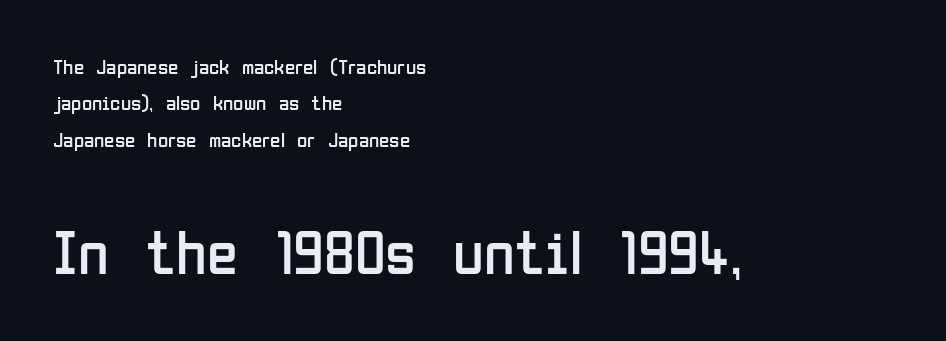
Q: Is the text bold? A: No.
Q: Is the text italic (slanted)? A: No, it is upright.
Q: Is the typeface a serif or a sans-serif typeface? A: Sans-serif.
Q: Is the text underlined? A: No.
Q: How is the paragraph aligned? A: Left-aligned.
Q: Is the spacing between letters normal or unusually wide? A: Normal.
Q: Which block of text is set in a larger size, the first (top) or the second (bottom)? A: The second (bottom) one.
Q: Width (condensed, normal, or wide)? A: Condensed.
Q: Stroke contrast? A: Low.
Q: x-height? A: Medium.
Q: Monospaced? A: No.
